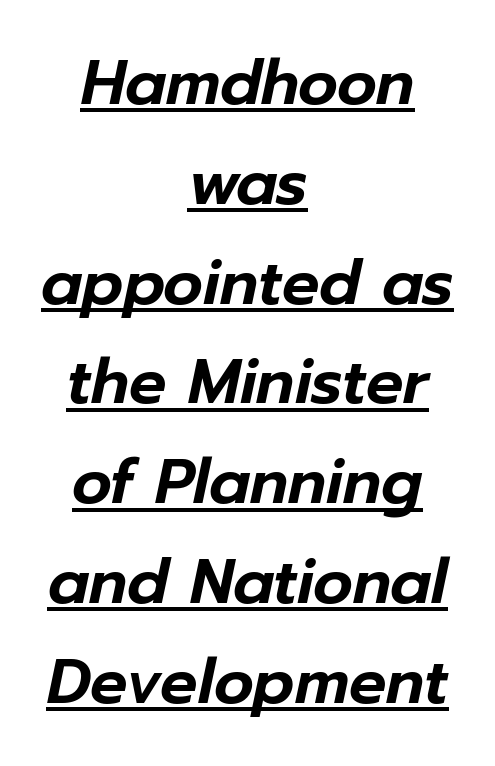
Q: Is the text italic (slanted)? A: Yes, it leans right by about 12 degrees.
Q: Is the text underlined? A: Yes.
Q: How is the paragraph aligned? A: Centered.
Q: Is the spacing between letters normal or unusually wide? A: Normal.
Q: Is the spacing between lines tight, normal or loose? A: Normal.
Q: Width (condensed, normal, or wide)? A: Normal.
Q: Stroke contrast? A: Low.
Q: x-height? A: Medium.
Q: Monospaced? A: No.
